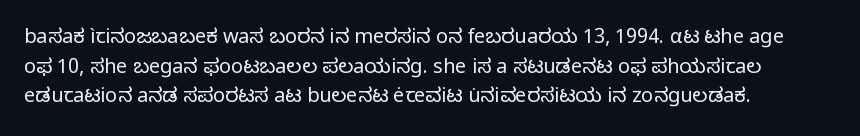
The image shows 20 px text type, upright; set left-aligned, normal line spacing (1.48x), normal letter spacing, not underlined.
